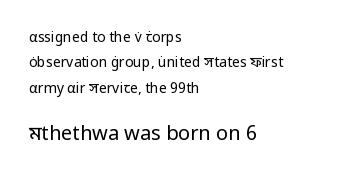
Short and long lines alike share a common starting point at left. No heavy texture on the line: the type isn't bold. Bigger letters appear in the bottom chunk; the top chunk is reduced. The strip under each line holds only bare page. You can tell it's not italic because the verticals are truly vertical. Between one letter and the next there's only the usual sliver of space.
